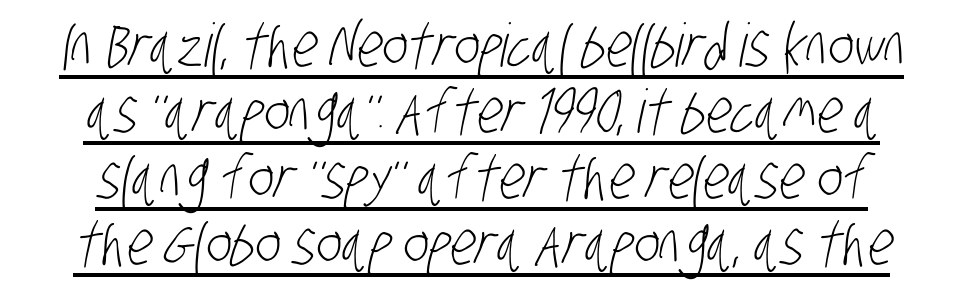
Q: Is the text bold? A: No.
Q: Is the typeface a serif or a sans-serif typeface? A: Sans-serif.
Q: Is the text underlined? A: Yes.
Q: Is the spacing between letters normal or unusually wide? A: Normal.
Q: Is the spacing between lines tight, normal or loose? A: Tight.
Q: Width (condensed, normal, or wide)? A: Condensed.
Q: Stroke contrast? A: Low.
Q: x-height? A: Large.
Q: Monospaced? A: No.
